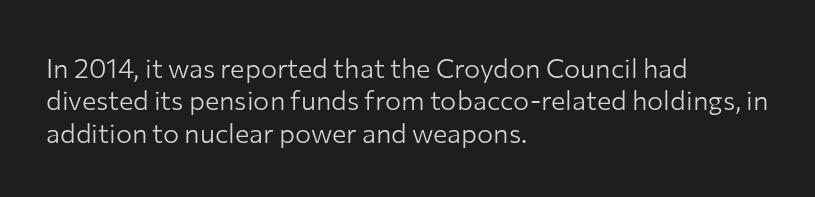
The image shows 27 px text type, upright; set left-aligned, line spacing 1.2x, normal letter spacing, not underlined.
